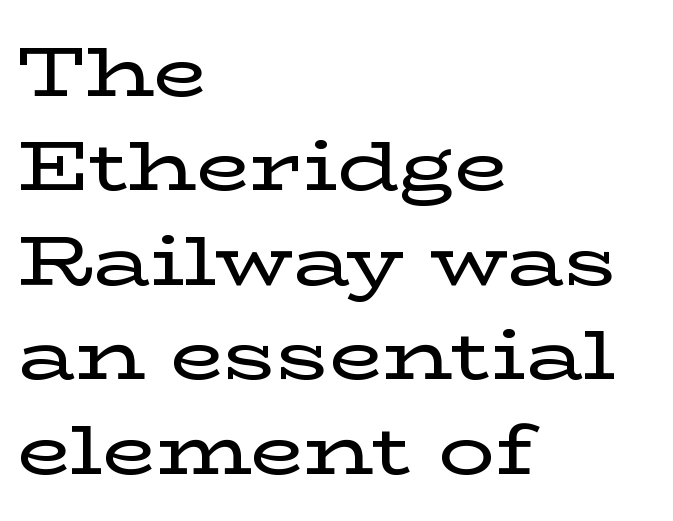
Q: Is the text italic (slanted)? A: No, it is upright.
Q: Is the typeface a serif or a sans-serif typeface? A: Serif.
Q: Is the text underlined? A: No.
Q: How is the paragraph aligned? A: Left-aligned.
Q: Is the spacing between letters normal or unusually wide? A: Normal.
Q: Is the spacing between lines tight, normal or loose? A: Normal.
Q: Width (condensed, normal, or wide)? A: Wide.
Q: Stroke contrast? A: Low.
Q: x-height? A: Medium.
Q: Monospaced? A: No.
